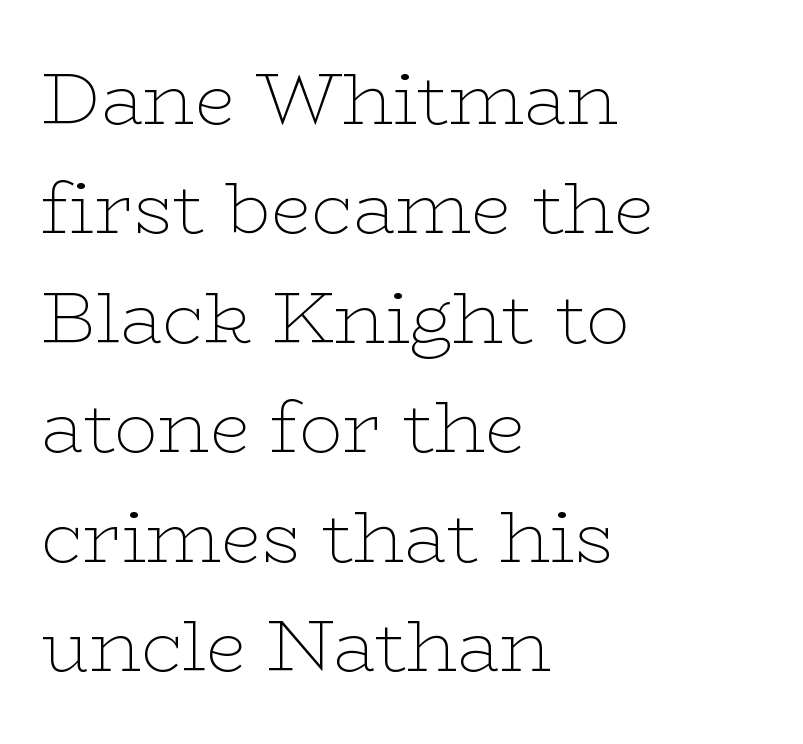
The image shows 73 px thin, wide serif type, upright; set left-aligned, normal line spacing (1.5x), normal letter spacing, not underlined; low stroke contrast and a medium x-height.
